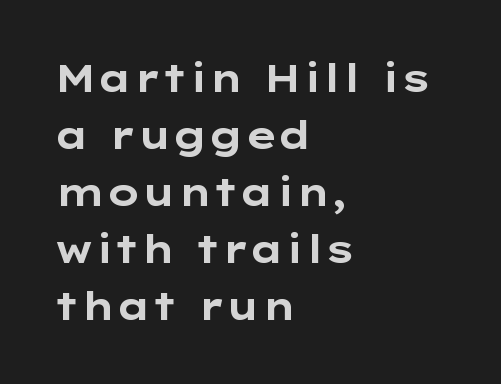
The image shows 38 px bold, wide sans-serif type, upright; set left-aligned, normal line spacing (1.5x), normal letter spacing, not underlined; low stroke contrast and a medium x-height.
